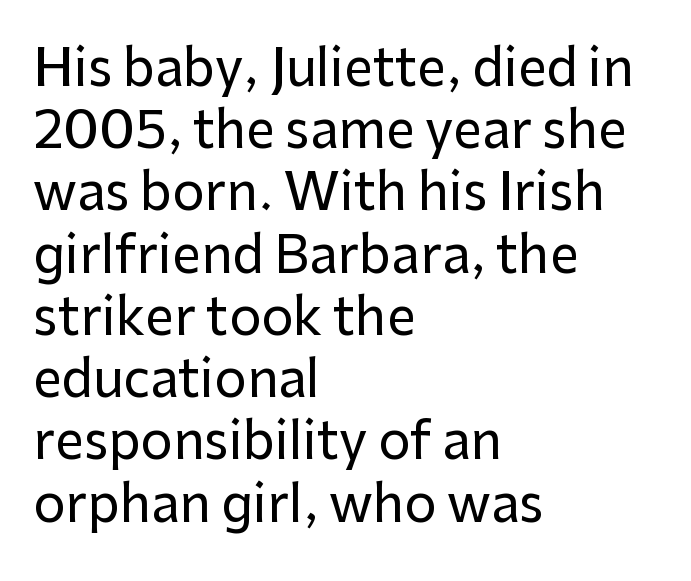
{"serif": "no", "italic": "no", "width": "normal", "stroke_contrast": "low", "x_height": "medium", "monospaced": "no", "underline": "no", "align": "left", "line_spacing_ratio": 1.22, "letter_spacing": "normal", "letter_spacing_em": 0.0, "glyph_px": 51}
